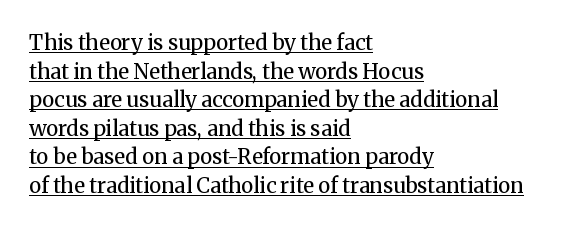
Q: Is the text bold? A: No.
Q: Is the text italic (slanted)? A: No, it is upright.
Q: Is the text underlined? A: Yes.
Q: How is the paragraph aligned? A: Left-aligned.
Q: Is the spacing between letters normal or unusually wide? A: Normal.
Q: Is the spacing between lines tight, normal or loose? A: Normal.
